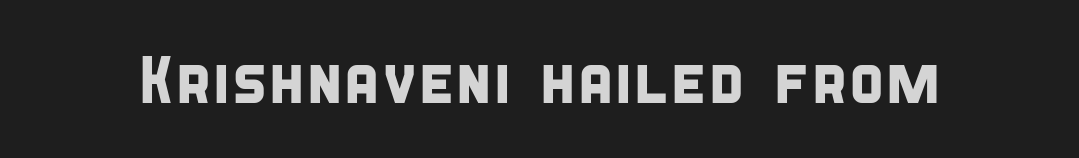
The image shows 66 px condensed sans-serif type; set normal letter spacing, not underlined; low stroke contrast and a large x-height.
